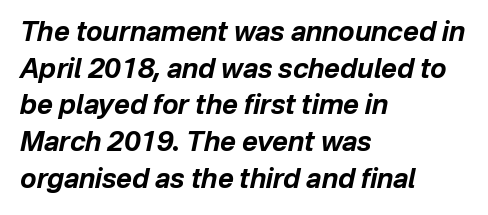
Q: Is the text bold? A: Yes.
Q: Is the text italic (slanted)? A: Yes, it leans right by about 12 degrees.
Q: Is the text underlined? A: No.
Q: How is the paragraph aligned? A: Left-aligned.
Q: Is the spacing between letters normal or unusually wide? A: Normal.
Q: Is the spacing between lines tight, normal or loose? A: Normal.
